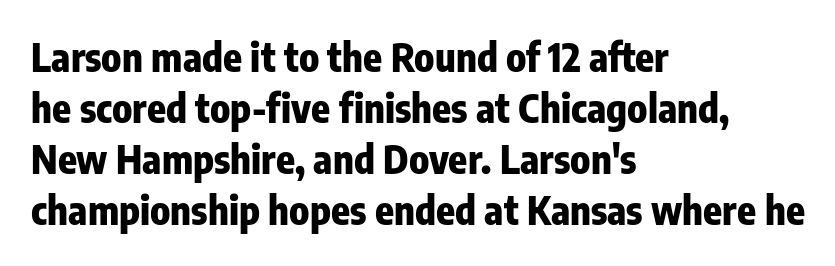
Q: Is the text bold? A: Yes.
Q: Is the text italic (slanted)? A: No, it is upright.
Q: Is the typeface a serif or a sans-serif typeface? A: Sans-serif.
Q: Is the text underlined? A: No.
Q: How is the paragraph aligned? A: Left-aligned.
Q: Is the spacing between letters normal or unusually wide? A: Normal.
Q: Is the spacing between lines tight, normal or loose? A: Normal.
Q: Width (condensed, normal, or wide)? A: Condensed.
Q: Stroke contrast? A: Low.
Q: x-height? A: Medium.
Q: Monospaced? A: No.
